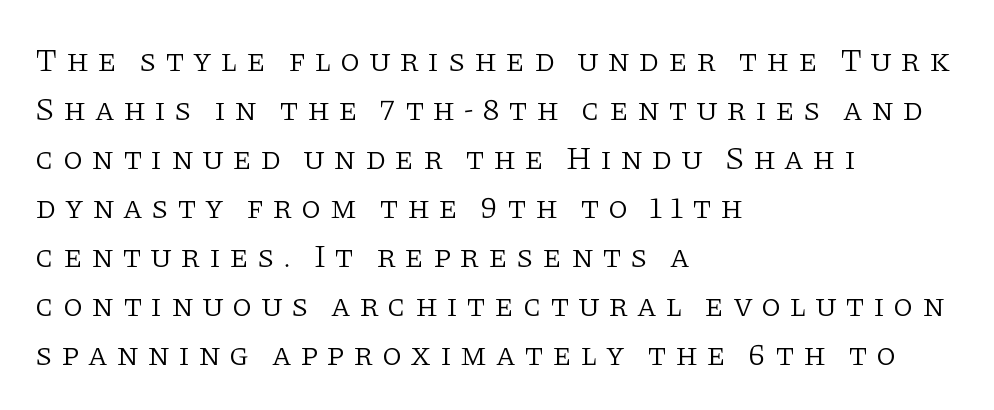
Someone cranked the tracking dial way up on this one. Is this a heavy cut? Hardly; it is regular or lighter. These lines are set flush left with a ragged right edge. Observe the serifs anchoring each vertical stroke in this sample.
